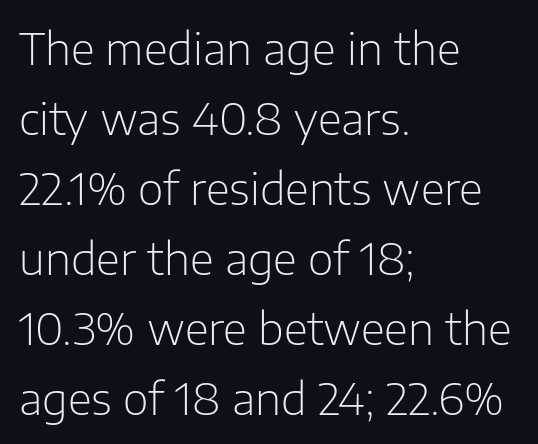
The image shows 44 px light sans-serif type, upright; set left-aligned, normal line spacing (1.59x), normal letter spacing, not underlined; low stroke contrast and a medium x-height.
